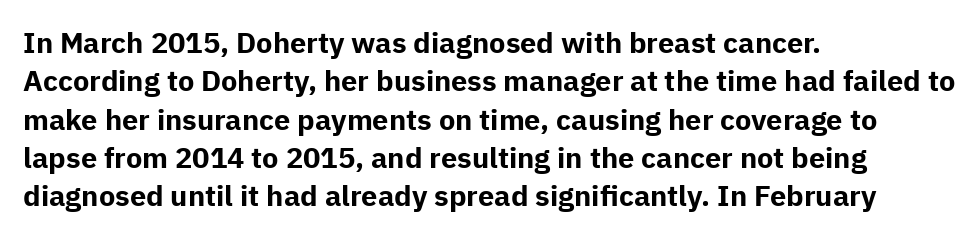
{"serif": "no", "italic": "no", "bold": "yes", "weight": "bold", "width": "normal", "stroke_contrast": "low", "x_height": "medium", "monospaced": "no", "underline": "no", "align": "left", "line_spacing": "normal", "line_spacing_ratio": 1.32, "letter_spacing": "normal", "letter_spacing_em": 0.0, "glyph_px": 29}
